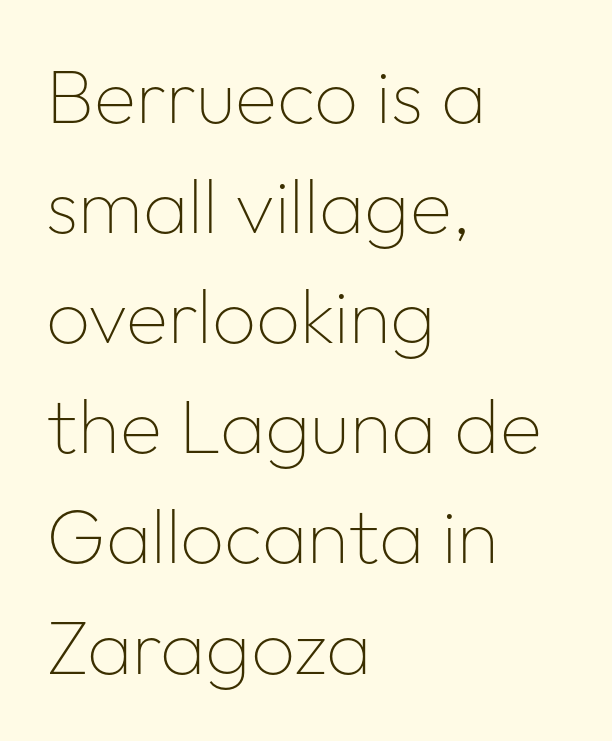
Q: Is the text bold? A: No.
Q: Is the text italic (slanted)? A: No, it is upright.
Q: Is the typeface a serif or a sans-serif typeface? A: Sans-serif.
Q: Is the text underlined? A: No.
Q: How is the paragraph aligned? A: Left-aligned.
Q: Is the spacing between letters normal or unusually wide? A: Normal.
Q: Is the spacing between lines tight, normal or loose? A: Normal.
Q: Width (condensed, normal, or wide)? A: Normal.
Q: Stroke contrast? A: Low.
Q: x-height? A: Medium.
Q: Monospaced? A: No.
